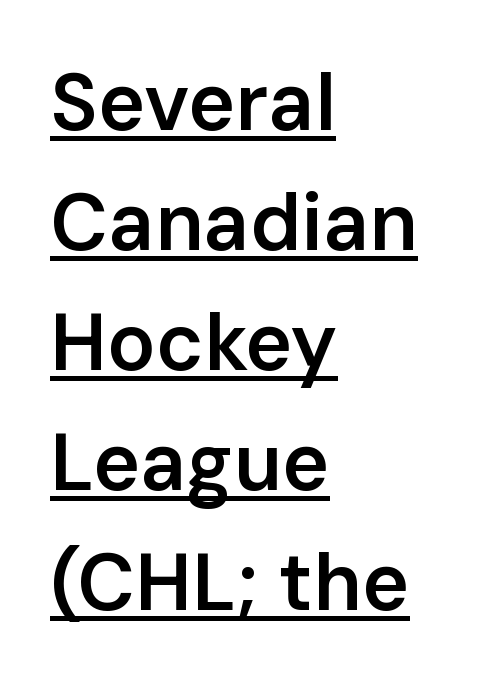
Q: Is the text bold? A: Semi-bold.
Q: Is the text italic (slanted)? A: No, it is upright.
Q: Is the typeface a serif or a sans-serif typeface? A: Sans-serif.
Q: Is the text underlined? A: Yes.
Q: How is the paragraph aligned? A: Left-aligned.
Q: Is the spacing between letters normal or unusually wide? A: Normal.
Q: Is the spacing between lines tight, normal or loose? A: Normal.
Q: Width (condensed, normal, or wide)? A: Normal.
Q: Stroke contrast? A: Low.
Q: x-height? A: Medium.
Q: Monospaced? A: No.
